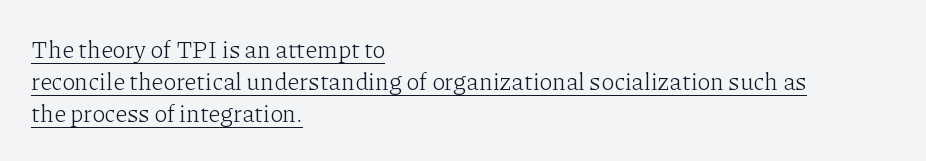
The image shows 24 px text type, upright; set left-aligned, normal line spacing (1.33x), normal letter spacing, underlined.
